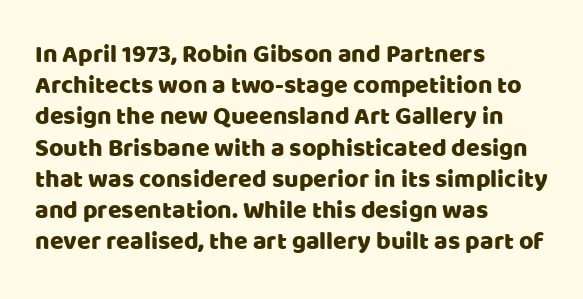
{"italic": "no", "underline": "no", "align": "left", "line_spacing": "normal", "line_spacing_ratio": 1.25, "letter_spacing": "normal", "letter_spacing_em": 0.0, "glyph_px": 25}
